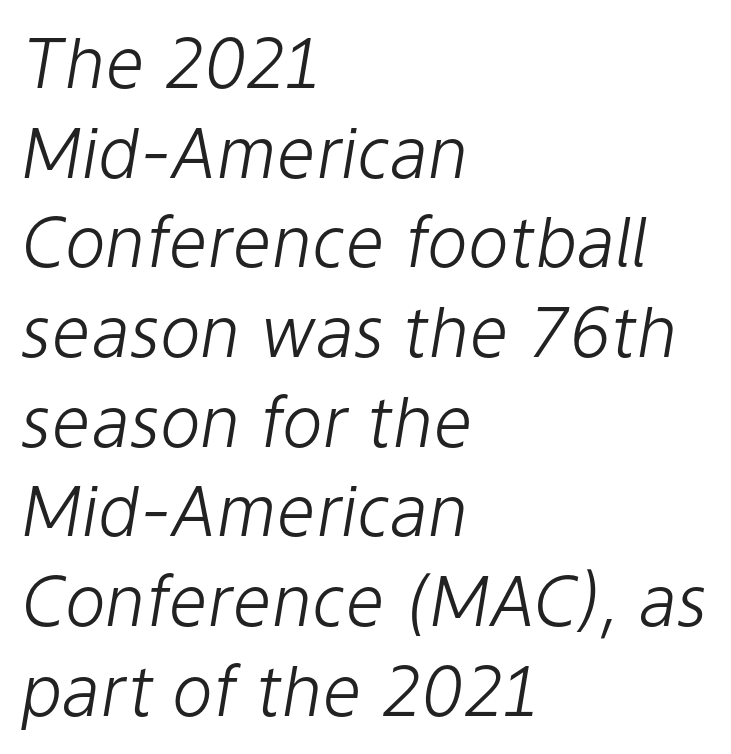
{"italic": "yes", "lean": "right", "slant_degrees": 9, "bold": "no", "weight": "light", "width": "normal", "stroke_contrast": "low", "x_height": "medium", "monospaced": "no", "underline": "no", "align": "left", "line_spacing": "normal", "line_spacing_ratio": 1.3, "letter_spacing": "normal", "letter_spacing_em": 0.0, "glyph_px": 69}
